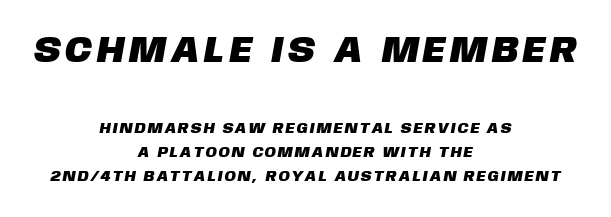
The text block is weighted toward neither margin, spreading evenly from the middle. Clear beneath every line of the passage. Think of a printed novel: that variable character pitch is what you see here. The designer went with a sans here, leaving each stem footless.
